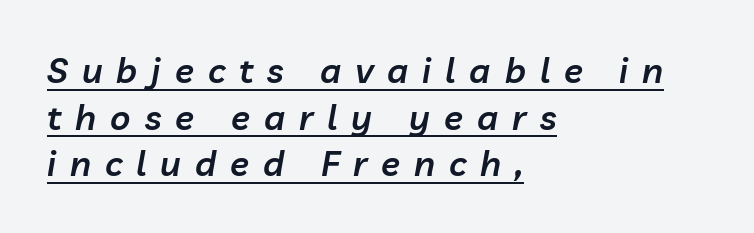
{"italic": "yes", "lean": "right", "slant_degrees": 10, "bold": "semi", "weight": "semibold", "width": "normal", "stroke_contrast": "low", "x_height": "medium", "monospaced": "no", "underline": "yes", "align": "left", "line_spacing": "normal", "line_spacing_ratio": 1.33, "letter_spacing": "wide", "letter_spacing_em": 0.4, "glyph_px": 35}
